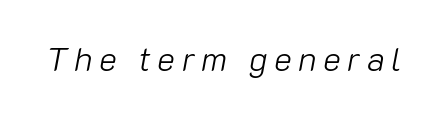
{"italic": "yes", "lean": "right", "slant_degrees": 10, "bold": "no", "weight": "light", "width": "normal", "stroke_contrast": "low", "x_height": "medium", "monospaced": "no", "underline": "no", "glyph_px": 34}
